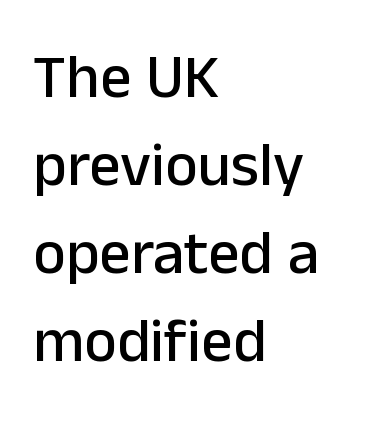
{"serif": "no", "italic": "no", "width": "normal", "stroke_contrast": "low", "x_height": "medium", "monospaced": "no", "underline": "no", "align": "left", "line_spacing": "normal", "line_spacing_ratio": 1.42, "letter_spacing": "normal", "letter_spacing_em": 0.0, "glyph_px": 62}
